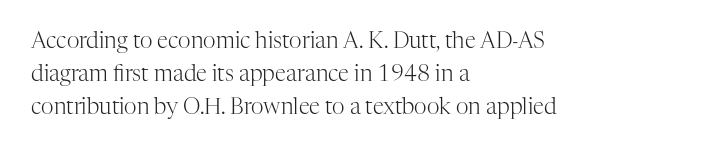
{"italic": "no", "bold": "no", "underline": "no", "align": "left", "line_spacing": "normal", "line_spacing_ratio": 1.49, "letter_spacing": "normal", "letter_spacing_em": 0.0, "glyph_px": 22}
